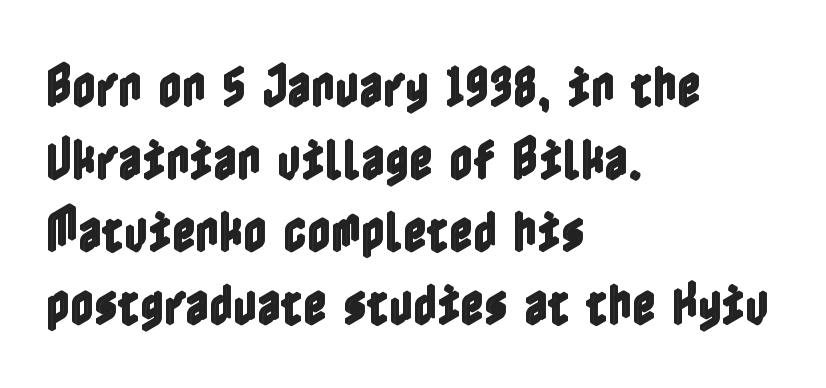
The image shows 46 px condensed type, upright; set left-aligned, normal line spacing (1.58x), normal letter spacing, not underlined; a medium x-height.
